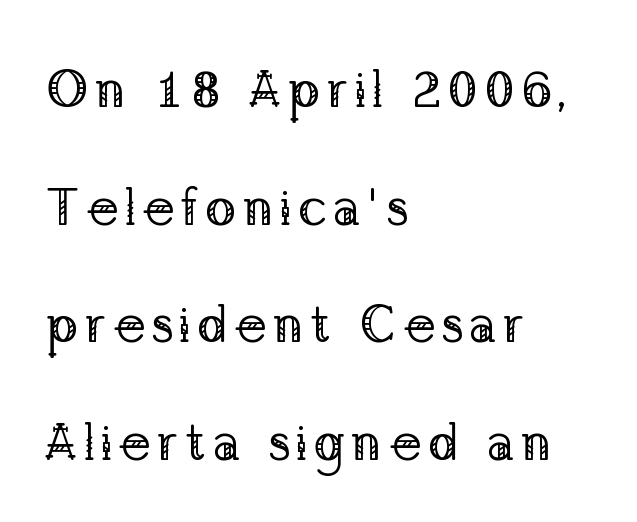
Q: Is the text bold? A: No.
Q: Is the text italic (slanted)? A: No, it is upright.
Q: Is the typeface a serif or a sans-serif typeface? A: Serif.
Q: Is the text underlined? A: No.
Q: How is the paragraph aligned? A: Left-aligned.
Q: Is the spacing between lines tight, normal or loose? A: Loose.
Q: Width (condensed, normal, or wide)? A: Normal.
Q: Stroke contrast? A: Low.
Q: x-height? A: Medium.
Q: Monospaced? A: No.
